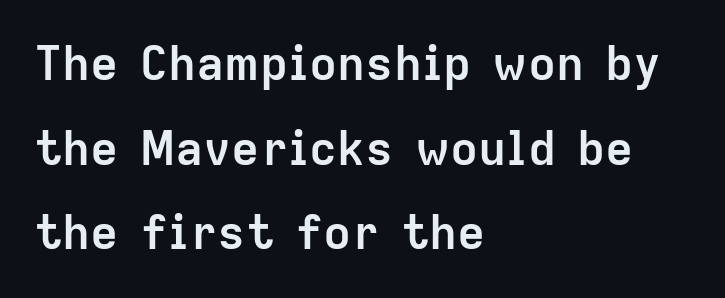
It's the straight-up-and-down kind of type. Visually the block forms a straight wall on the left and a jagged coastline on the right. The letters advance in unequal steps, a hallmark of proportional type. No word sits above an underline. The letters sit at their default tracking, neither squeezed nor spread. Serifs: no, the terminals of the letterforms are clean.
